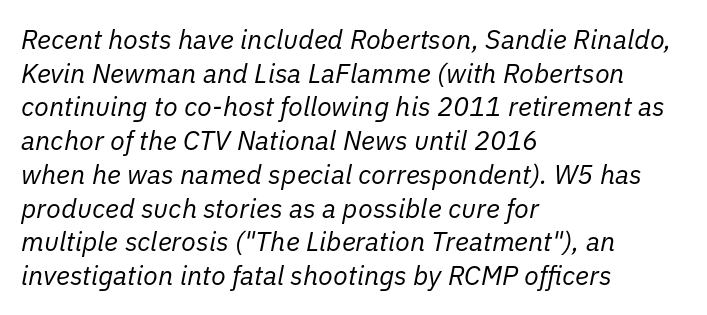
Nobody touched the tracking dial on this one. Weight: in the light-to-regular range. Every character sits at an angle, as italics do. Quick note: underline off.
